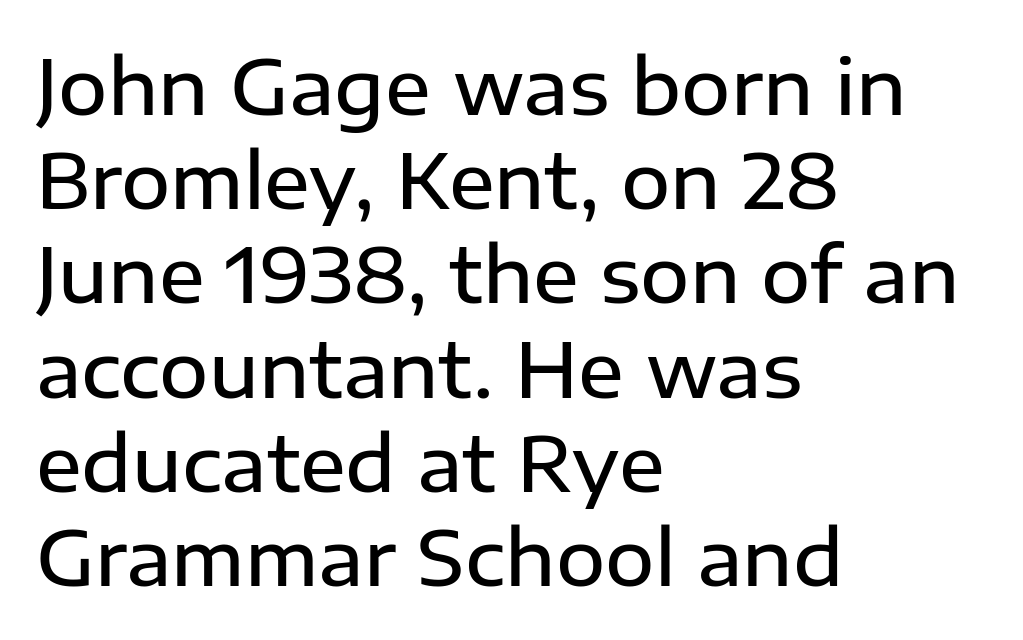
{"serif": "no", "italic": "no", "bold": "semi", "weight": "semibold", "width": "normal", "stroke_contrast": "low", "x_height": "medium", "monospaced": "no", "underline": "no", "align": "left", "line_spacing_ratio": 1.24, "letter_spacing": "normal", "letter_spacing_em": 0.0, "glyph_px": 76}
